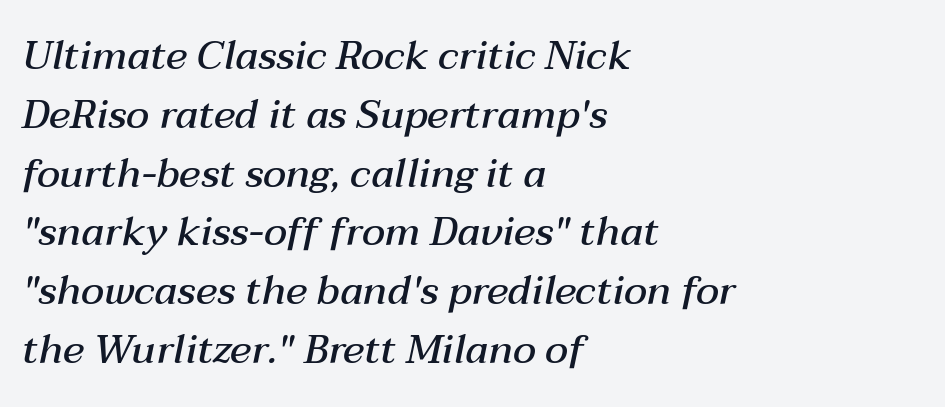
In terms of weight, the rendering is demibold, just under bold. Spacing verdict: proportional, widths tailored to each character. The passage shown stacks its lines at a standard gap. A student would call this left alignment; a typographer would say flush left, rag right.
